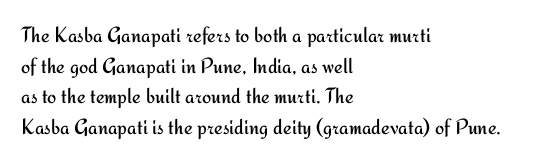
{"italic": "no", "bold": "no", "underline": "no", "align": "left", "line_spacing": "normal", "line_spacing_ratio": 1.39, "letter_spacing": "normal", "letter_spacing_em": 0.0, "glyph_px": 22}
